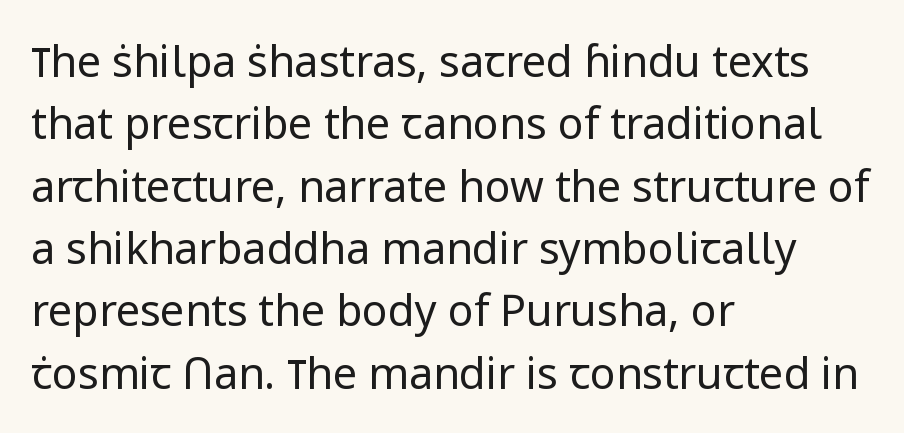
There is no visible air inserted between adjacent glyphs. When letters stand straight like this, we call the style roman or upright. Weight: regular or lighter. Students, observe: this is what conventionally led text looks like.
